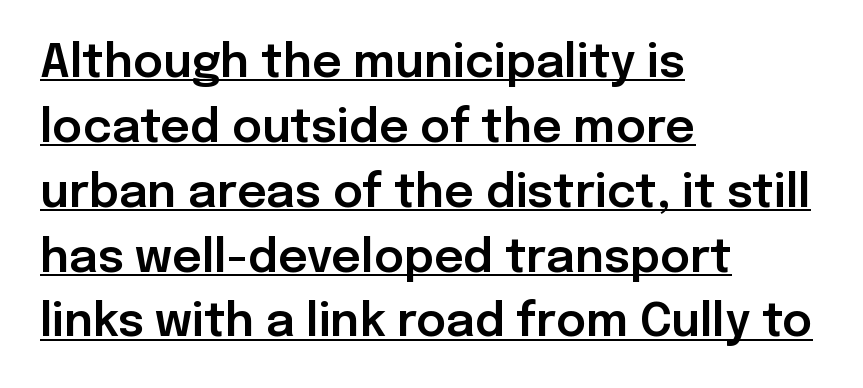
You can tell from the bare stems that sans-serif type was used. Quick note: interline space is typical. The passage is arranged the way most books set body copy — flush left. The rendering uses natural spacing where letterforms have individual widths. The line texture is even and compact thanks to regular tracking. Quick note: not italic, upright.
